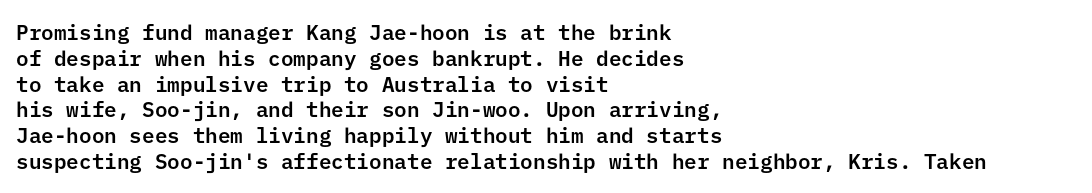
Q: Is the text italic (slanted)? A: No, it is upright.
Q: Is the text underlined? A: No.
Q: How is the paragraph aligned? A: Left-aligned.
Q: Is the spacing between letters normal or unusually wide? A: Normal.
